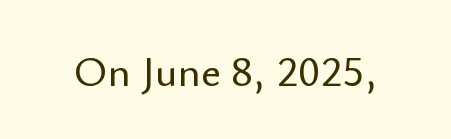
{"serif": "no", "italic": "no", "width": "normal", "stroke_contrast": "low", "x_height": "small", "monospaced": "no", "underline": "no", "letter_spacing": "normal", "letter_spacing_em": 0.0, "glyph_px": 43}
